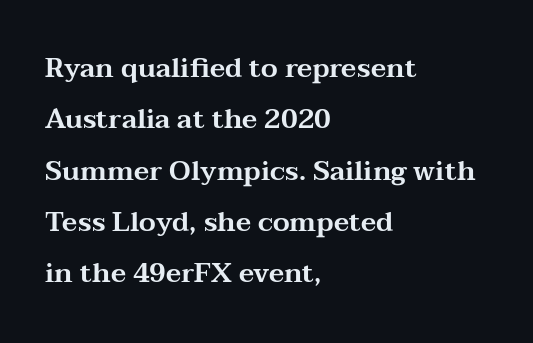
Upright lettering throughout. The designer dialed line spacing up above the default. Inter-character spacing is left at the font's built-in metrics. Layout note: lines flush left. Each row of text sits above clean, open space.
